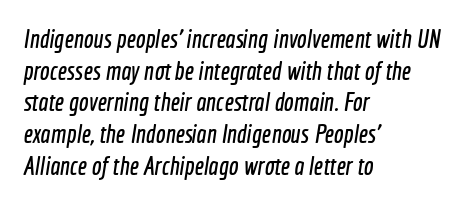
Beneath every word, the page is bare. This rendering leaves character spacing at its baseline value. Casual observation: everything's shoved over to the left.
